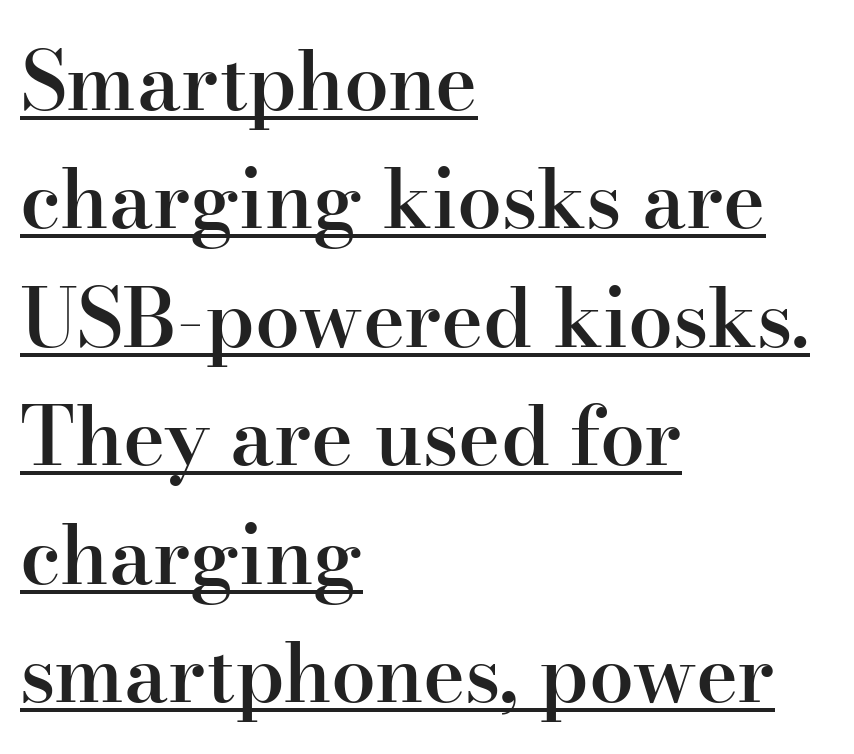
The image shows 80 px semibold serif type, upright; set left-aligned, normal line spacing (1.48x), normal letter spacing, underlined; high stroke contrast and a small x-height.
